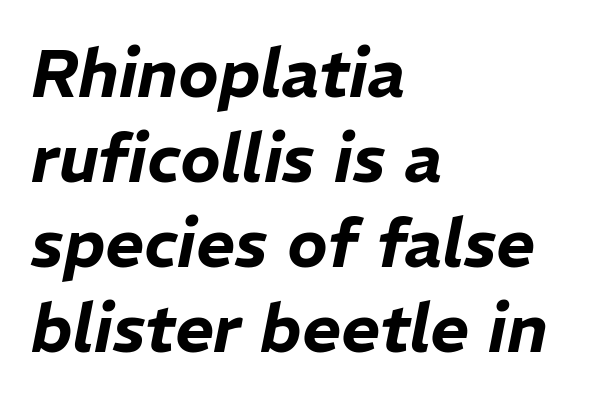
{"italic": "yes", "lean": "right", "slant_degrees": 11, "width": "normal", "stroke_contrast": "low", "x_height": "medium", "monospaced": "no", "underline": "no", "align": "left", "line_spacing": "normal", "line_spacing_ratio": 1.27, "letter_spacing": "normal", "letter_spacing_em": 0.0, "glyph_px": 67}
